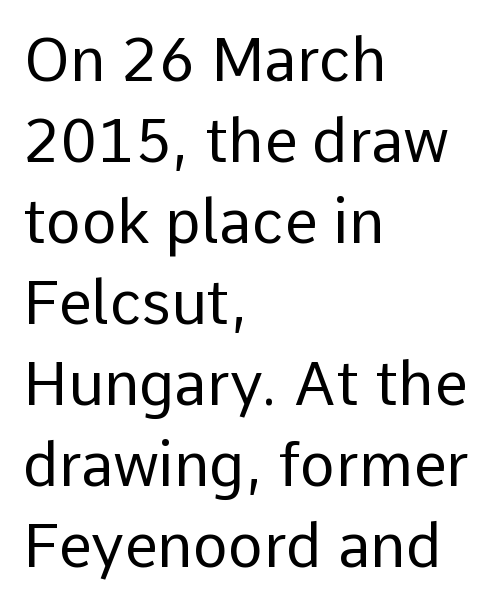
Q: Is the text bold? A: No.
Q: Is the text italic (slanted)? A: No, it is upright.
Q: Is the typeface a serif or a sans-serif typeface? A: Sans-serif.
Q: Is the text underlined? A: No.
Q: How is the paragraph aligned? A: Left-aligned.
Q: Is the spacing between letters normal or unusually wide? A: Normal.
Q: Is the spacing between lines tight, normal or loose? A: Normal.
Q: Width (condensed, normal, or wide)? A: Normal.
Q: Stroke contrast? A: Low.
Q: x-height? A: Medium.
Q: Monospaced? A: No.
